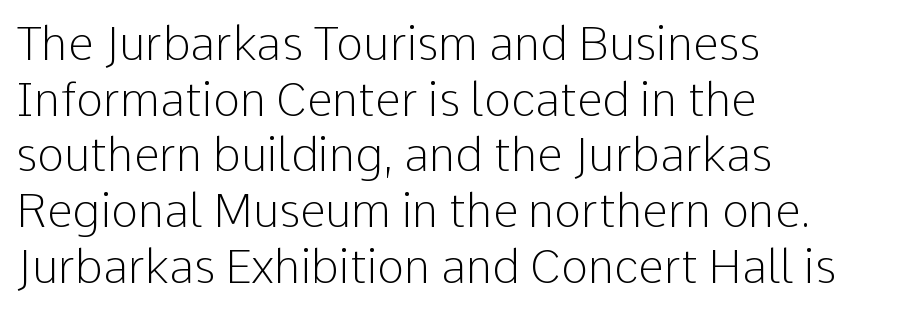
The image shows 46 px light sans-serif type, upright; set left-aligned, line spacing 1.21x, normal letter spacing, not underlined; low stroke contrast and a medium x-height.
